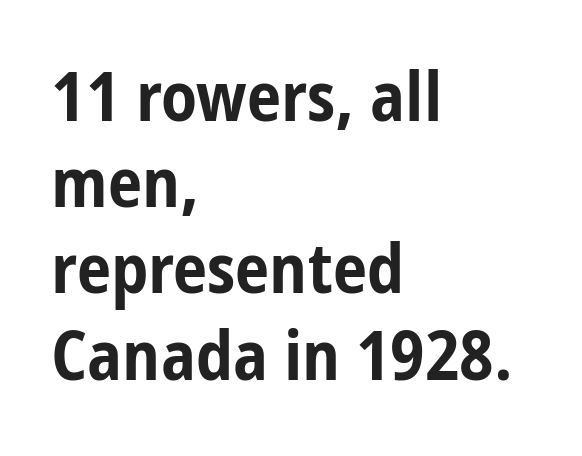
{"serif": "no", "italic": "no", "bold": "yes", "weight": "bold", "width": "condensed", "stroke_contrast": "low", "x_height": "medium", "monospaced": "no", "underline": "no", "align": "left", "line_spacing": "normal", "line_spacing_ratio": 1.25, "letter_spacing": "normal", "letter_spacing_em": 0.0, "glyph_px": 69}
